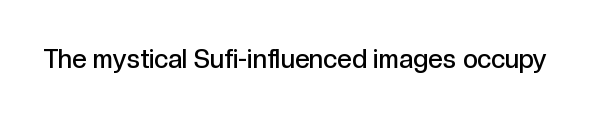
{"italic": "no", "bold": "semi", "underline": "no", "letter_spacing": "normal", "letter_spacing_em": 0.0, "glyph_px": 26}
